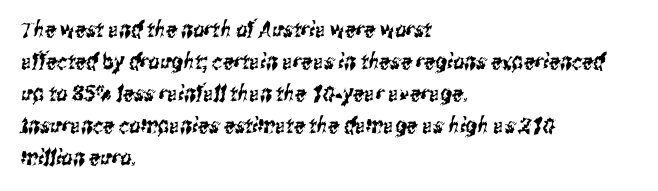
Q: Is the text underlined? A: No.
Q: How is the paragraph aligned? A: Left-aligned.
Q: Is the spacing between letters normal or unusually wide? A: Normal.
Q: Is the spacing between lines tight, normal or loose? A: Normal.
